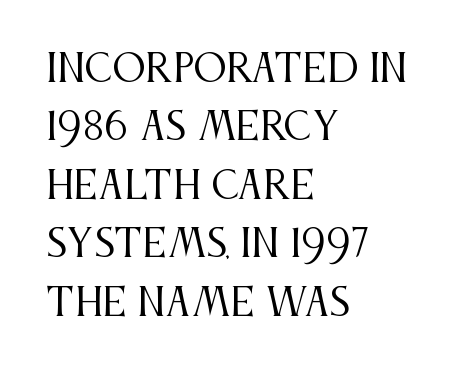
A typesetter would mark this as roman, not italic. Each row of text sits above clean, open space. A light-to-regular cut is what we see here. Honestly, the letter spacing is just normal — you wouldn't notice it.
